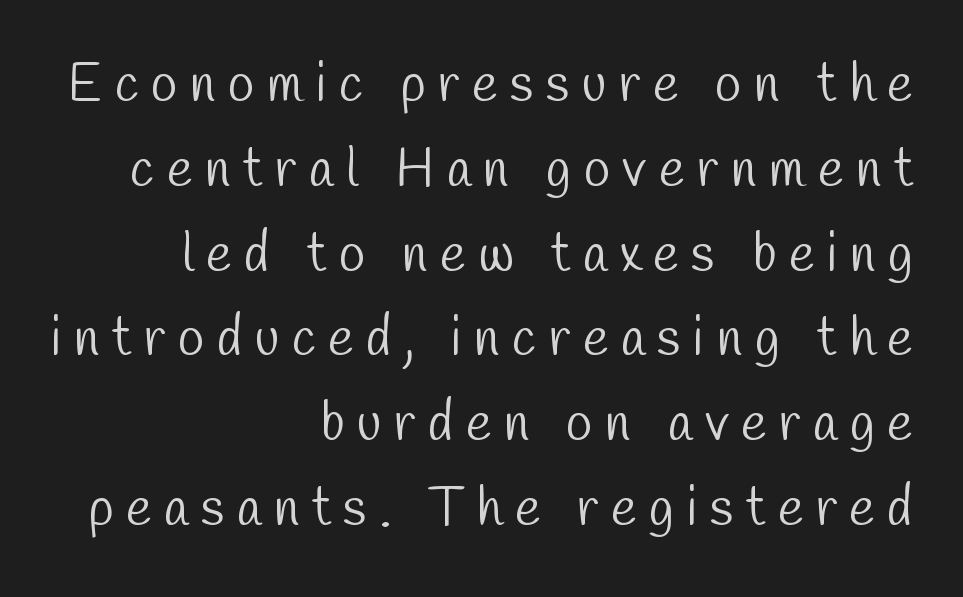
To sum up the face: it is a sans, with no serifs. Normally led — the rows are evenly, conventionally spaced. This rendering features lettering with no underline. Varying glyph widths throughout — classic text-font behaviour. This sample is right-justified, so line beginnings fall wherever the words allow.
